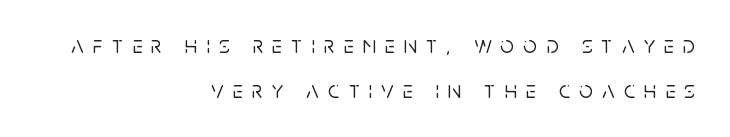
{"italic": "no", "underline": "no", "align": "right", "line_spacing_ratio": 1.86, "letter_spacing": "wide", "letter_spacing_em": 0.38, "glyph_px": 24}
